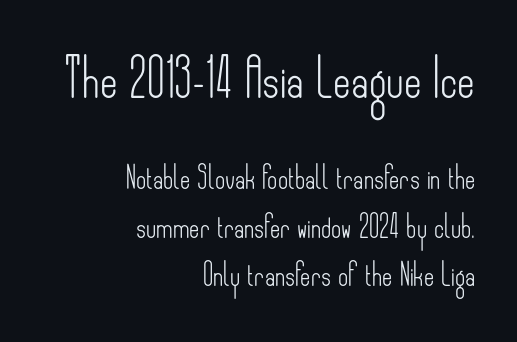
{"serif": "no", "italic": "no", "bold": "no", "weight": "light", "width": "condensed", "stroke_contrast": "low", "x_height": "small", "monospaced": "no", "underline": "no", "align": "right", "line_spacing": "loose", "line_spacing_ratio": 2.22, "letter_spacing": "normal", "letter_spacing_em": 0.0, "larger_block": "first", "size_ratio": 1.73, "glyph_px": 38}
